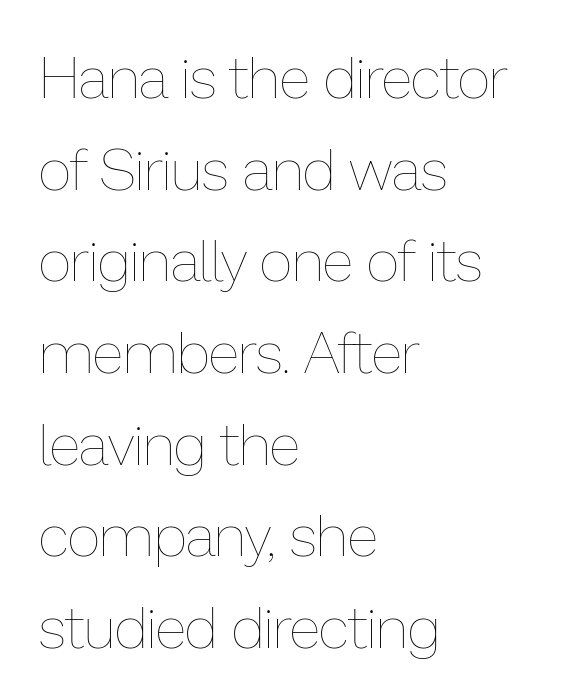
{"italic": "no", "bold": "no", "weight": "thin", "width": "normal", "stroke_contrast": "low", "x_height": "medium", "monospaced": "no", "underline": "no", "align": "left", "line_spacing": "normal", "line_spacing_ratio": 1.58, "letter_spacing": "normal", "letter_spacing_em": 0.0, "glyph_px": 58}
